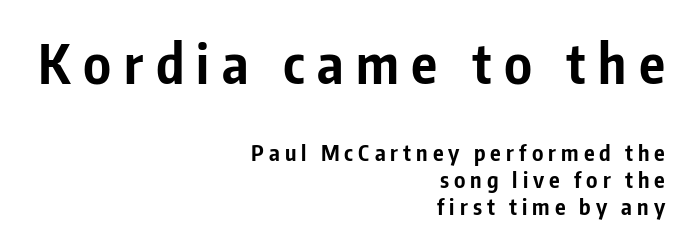
Nope, no serifs anywhere on these letters. The passage shown is emphatically bold. This rendering uses right alignment, leaving the left contour irregular. The passage shown is typed in a proportional face where columns would drift. Bare-footed words on every line. Bigger letters appear in the top chunk; the bottom chunk is reduced.
